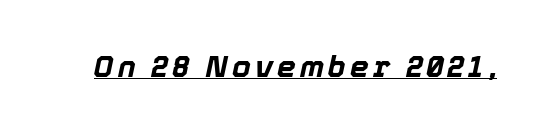
The image shows 30 px bold type, italic (leaning right); set underlined; a medium x-height.
